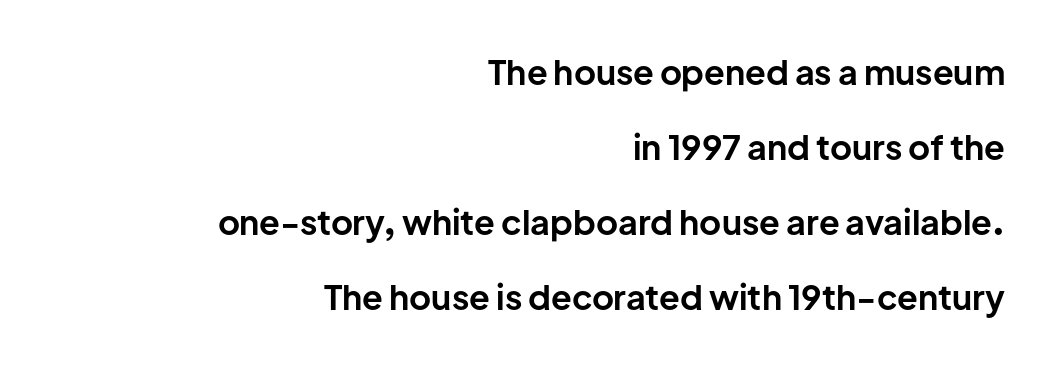
A bare baseline throughout the passage. Is there much room between lines? Yes — plenty of vertical air separates them. Nothing sits at the stroke ends, so this counts as sans-serif. The face used here is rendered with its standard letterfit.
